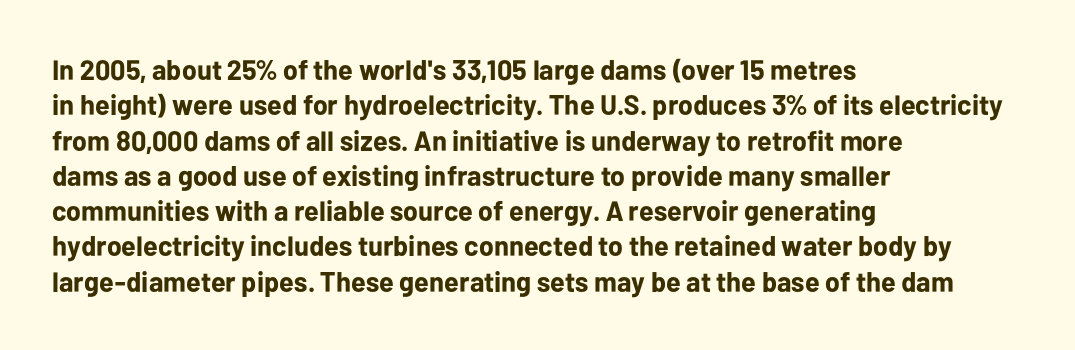
The image shows 28 px bold sans-serif type, upright; set left-aligned, normal line spacing (1.26x), normal letter spacing, not underlined; low stroke contrast and a medium x-height.
